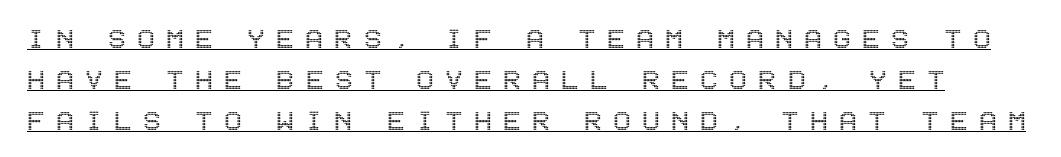
{"italic": "no", "width": "condensed", "x_height": "large", "underline": "yes", "line_spacing_ratio": 1.24, "letter_spacing": "wide", "letter_spacing_em": 0.34, "glyph_px": 33}
